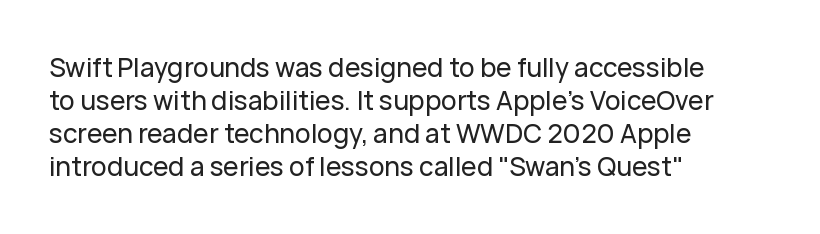
The foot of each line stays bare and open. Leading matches the norm, producing a regular column. The paragraph shown leans on its left margin. The gaps between neighbouring characters are ordinary and unremarkable. Italic? Not at all — the glyphs are vertical.
